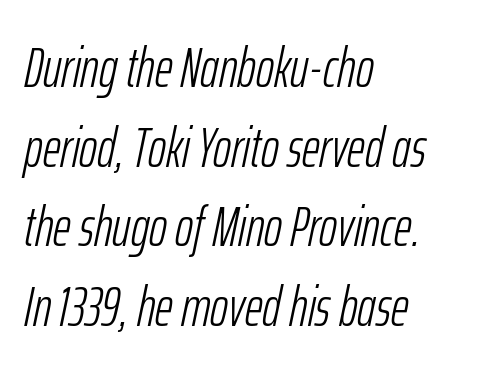
Q: Is the text bold? A: No.
Q: Is the text italic (slanted)? A: Yes, it leans right by about 12 degrees.
Q: Is the text underlined? A: No.
Q: How is the paragraph aligned? A: Left-aligned.
Q: Is the spacing between letters normal or unusually wide? A: Normal.
Q: Is the spacing between lines tight, normal or loose? A: Normal.
Q: Width (condensed, normal, or wide)? A: Condensed.
Q: Stroke contrast? A: Low.
Q: x-height? A: Medium.
Q: Monospaced? A: No.
